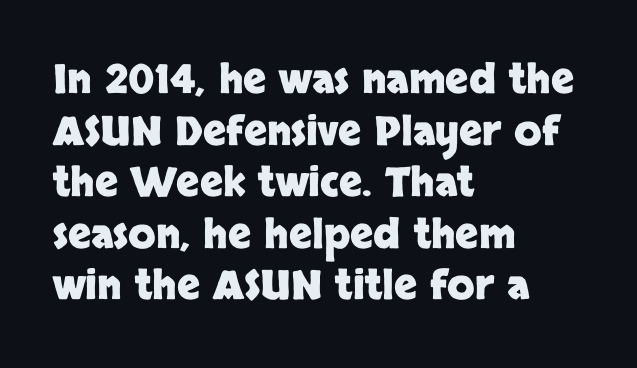
Compared with an ordinary text face, these strokes are far heavier — a full bold. When letters stand straight like this, we call the style roman or upright. A typesetter would call this zero additional tracking. This rendering uses left alignment, leaving the right contour irregular.
